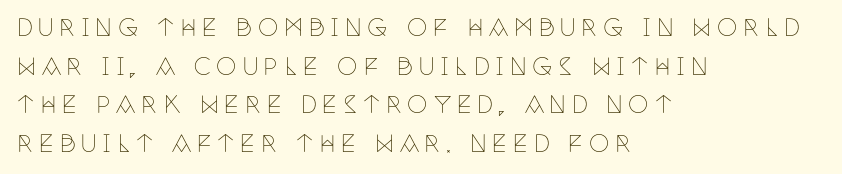
The image shows 23 px text type, upright; set left-aligned, normal line spacing (1.68x), unusually wide letter spacing (+0.24 em), not underlined.
